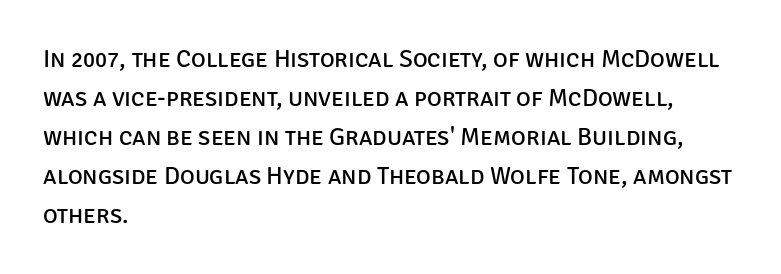
{"italic": "no", "bold": "no", "underline": "no", "align": "left", "line_spacing": "normal", "line_spacing_ratio": 1.56, "letter_spacing": "normal", "letter_spacing_em": 0.0, "glyph_px": 25}
